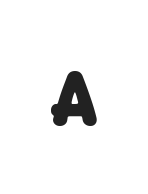
Q: Is the text bold? A: Yes.
Q: Is the typeface a serif or a sans-serif typeface? A: Sans-serif.
Q: Is the text underlined? A: No.
Q: Is the spacing between letters normal or unusually wide? A: Unusually wide.
Q: Width (condensed, normal, or wide)? A: Normal.
Q: Stroke contrast? A: Low.
Q: x-height? A: Medium.
Q: Monospaced? A: No.
